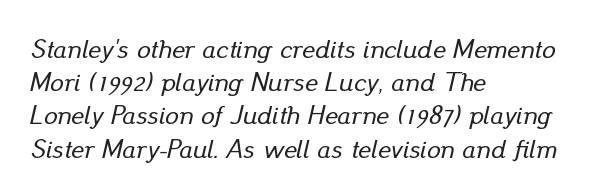
Decoration check: the copy has no underline. There's an unmistakable incline to the writing here. A student would call this left alignment; a typographer would say flush left, rag right. Default kerning and tracking; the words read as compact shapes.
